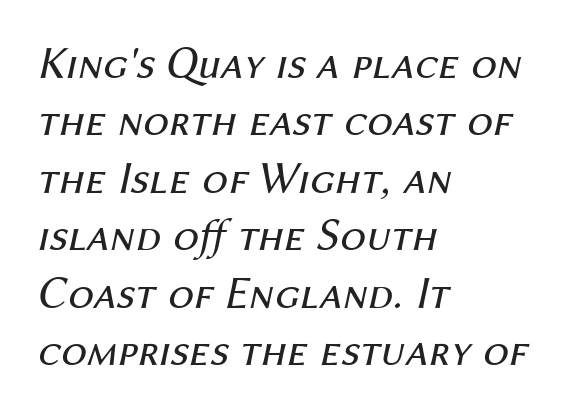
{"italic": "yes", "lean": "right", "slant_degrees": 12, "bold": "no", "weight": "regular", "width": "normal", "stroke_contrast": "medium", "x_height": "medium", "monospaced": "no", "underline": "no", "align": "left", "line_spacing": "normal", "line_spacing_ratio": 1.25, "letter_spacing": "normal", "letter_spacing_em": 0.0, "glyph_px": 46}
